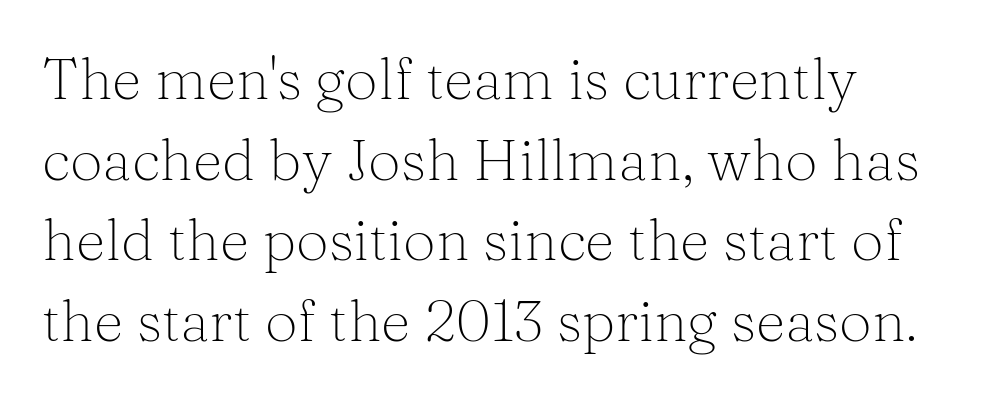
Q: Is the text bold? A: No.
Q: Is the text italic (slanted)? A: No, it is upright.
Q: Is the typeface a serif or a sans-serif typeface? A: Serif.
Q: Is the text underlined? A: No.
Q: Is the spacing between letters normal or unusually wide? A: Normal.
Q: Is the spacing between lines tight, normal or loose? A: Normal.
Q: Width (condensed, normal, or wide)? A: Normal.
Q: Stroke contrast? A: Medium.
Q: x-height? A: Medium.
Q: Monospaced? A: No.
